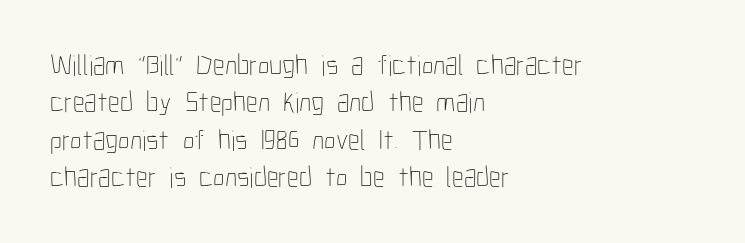
These lines are rendered in a variable-pitch font. The font sits on the lighter half of the weight spectrum, regular included. Unmarked baselines from the first word to the last. No extra tracking has been applied to these lines. The text block is weighted toward the left margin, trailing off unevenly rightward.
